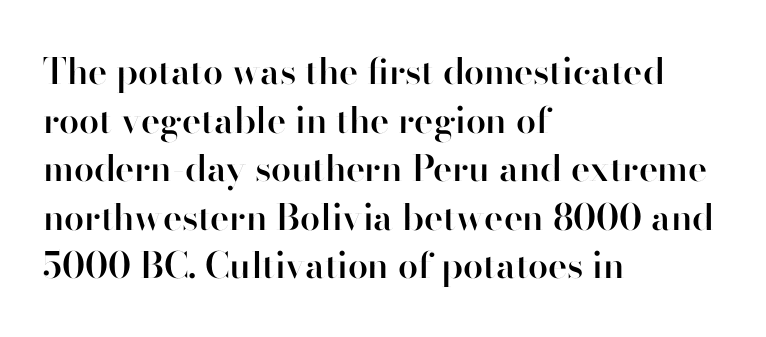
Q: Is the text bold? A: Semi-bold.
Q: Is the text italic (slanted)? A: No, it is upright.
Q: Is the typeface a serif or a sans-serif typeface? A: Sans-serif.
Q: Is the text underlined? A: No.
Q: How is the paragraph aligned? A: Left-aligned.
Q: Is the spacing between letters normal or unusually wide? A: Normal.
Q: Is the spacing between lines tight, normal or loose? A: Normal.
Q: Width (condensed, normal, or wide)? A: Normal.
Q: Stroke contrast? A: High.
Q: x-height? A: Small.
Q: Monospaced? A: No.
